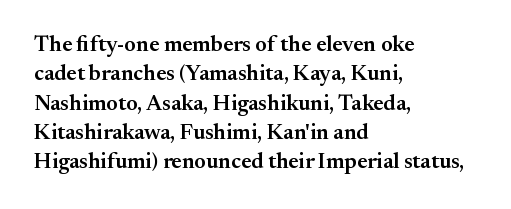
The image shows 22 px text type, upright; set left-aligned, normal line spacing (1.33x), normal letter spacing, not underlined.
